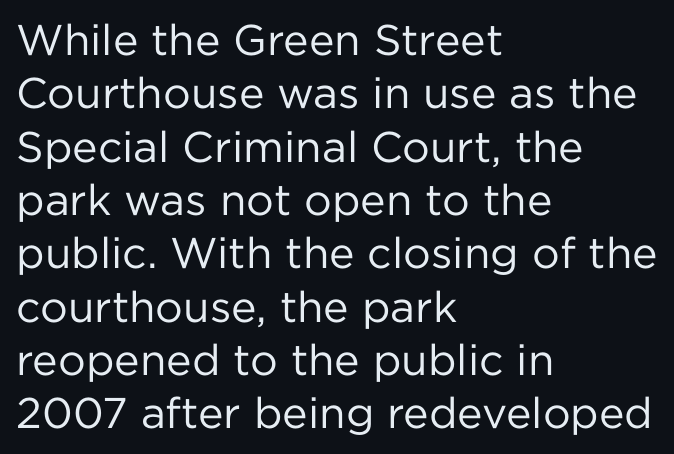
{"serif": "no", "italic": "no", "bold": "no", "weight": "regular", "width": "normal", "stroke_contrast": "low", "x_height": "medium", "monospaced": "no", "underline": "no", "align": "left", "line_spacing_ratio": 1.24, "letter_spacing": "normal", "letter_spacing_em": 0.0, "glyph_px": 43}
